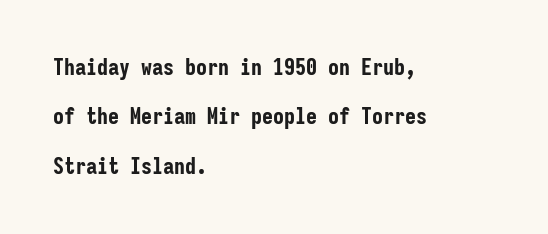
{"italic": "no", "bold": "yes", "underline": "no", "align": "left", "line_spacing": "loose", "line_spacing_ratio": 2.24, "letter_spacing": "normal", "letter_spacing_em": 0.0, "glyph_px": 22}
